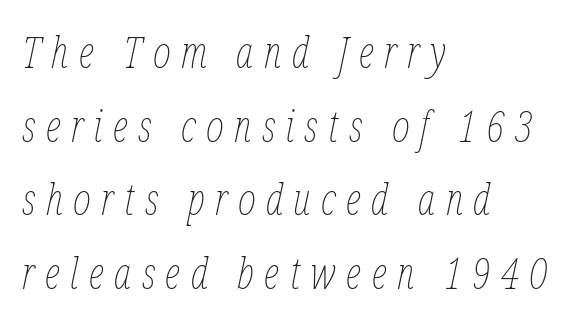
The image shows 43 px thin, condensed type, italic (leaning right); set left-aligned, line spacing 1.71x, unusually wide letter spacing (+0.24 em), not underlined; low stroke contrast and a medium x-height.
